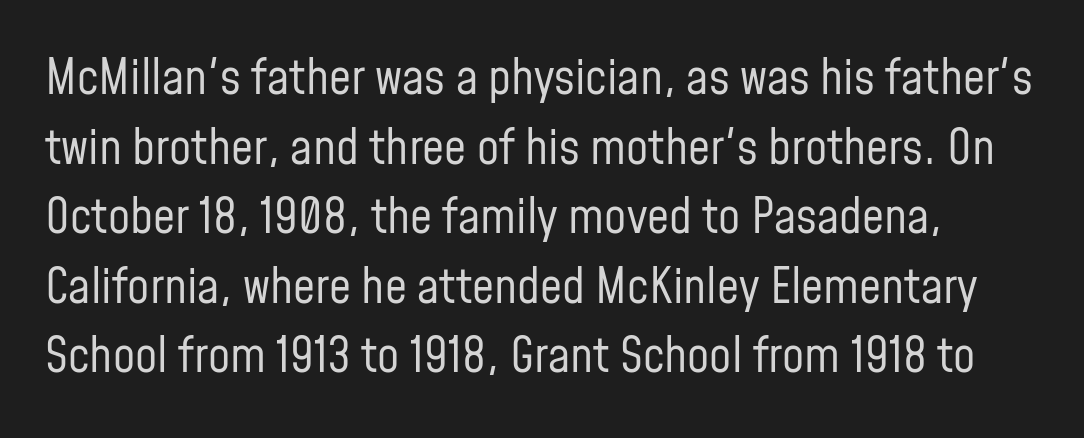
{"serif": "no", "italic": "no", "bold": "no", "weight": "regular", "width": "condensed", "stroke_contrast": "low", "x_height": "medium", "monospaced": "no", "underline": "no", "line_spacing": "normal", "line_spacing_ratio": 1.42, "letter_spacing": "normal", "letter_spacing_em": 0.0, "glyph_px": 49}
